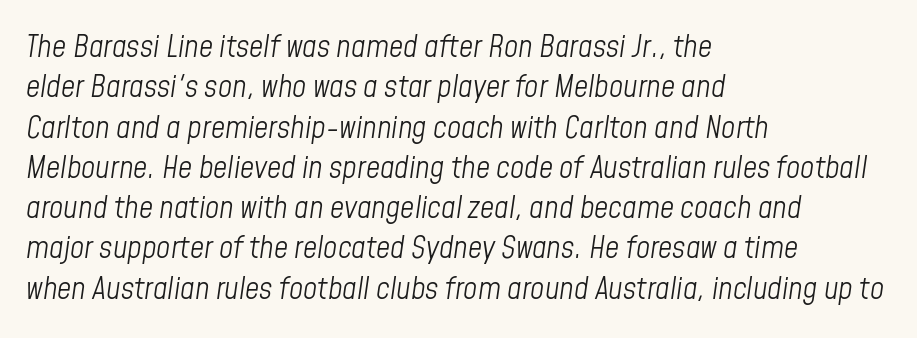
The baseline area is clear. Rendered with sloped, italic letterforms. The passage shown is typed in a proportional face where columns would drift. Where is the straight margin? On the left.
